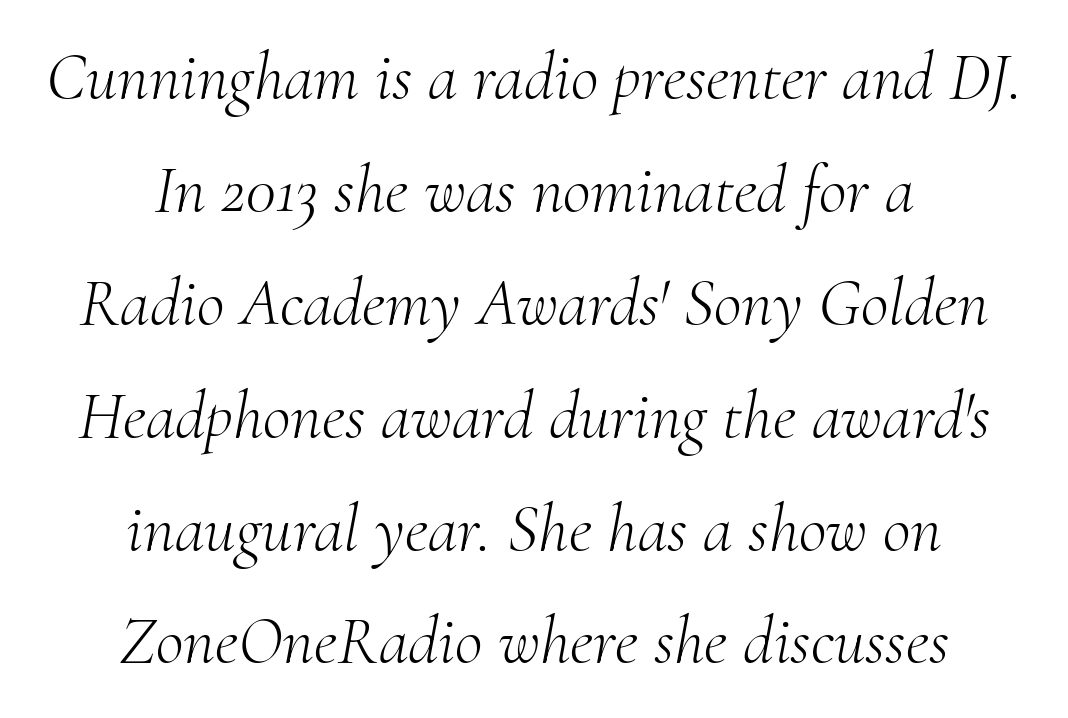
The rendering positions every line midway between the sides. The rendering uses natural spacing where letterforms have individual widths. Plain, unruled lines of type. You can tell it's italic because the verticals aren't actually vertical. Horizontal bands of white between lines are of average thickness.
